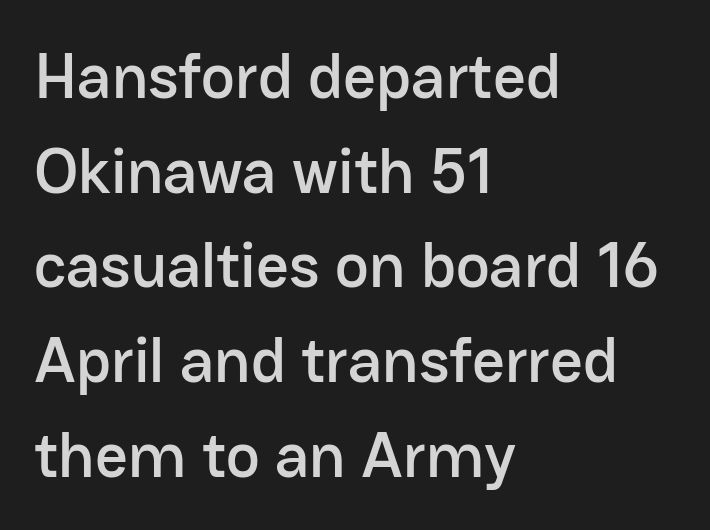
Q: Is the text italic (slanted)? A: No, it is upright.
Q: Is the typeface a serif or a sans-serif typeface? A: Sans-serif.
Q: Is the text underlined? A: No.
Q: How is the paragraph aligned? A: Left-aligned.
Q: Is the spacing between letters normal or unusually wide? A: Normal.
Q: Is the spacing between lines tight, normal or loose? A: Normal.
Q: Width (condensed, normal, or wide)? A: Normal.
Q: Stroke contrast? A: Low.
Q: x-height? A: Medium.
Q: Monospaced? A: No.
